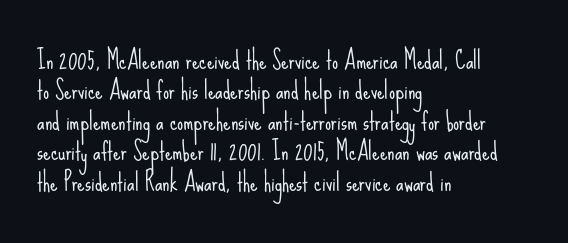
Q: Is the text bold? A: No.
Q: Is the text italic (slanted)? A: No, it is upright.
Q: Is the text underlined? A: No.
Q: How is the paragraph aligned? A: Left-aligned.
Q: Is the spacing between letters normal or unusually wide? A: Normal.
Q: Is the spacing between lines tight, normal or loose? A: Normal.
